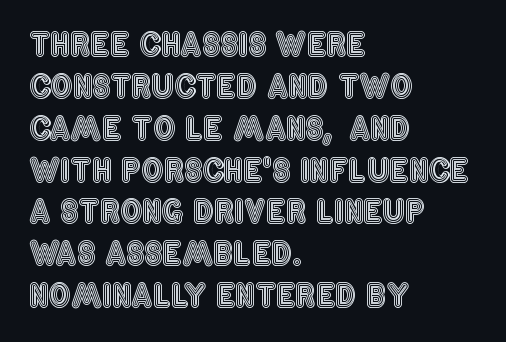
The image shows 31 px condensed type, upright; set left-aligned, normal line spacing (1.35x), normal letter spacing, not underlined; a large x-height.
